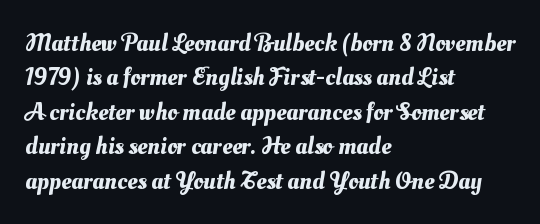
The image shows 25 px text type; set left-aligned, normal line spacing (1.38x), normal letter spacing, not underlined.
